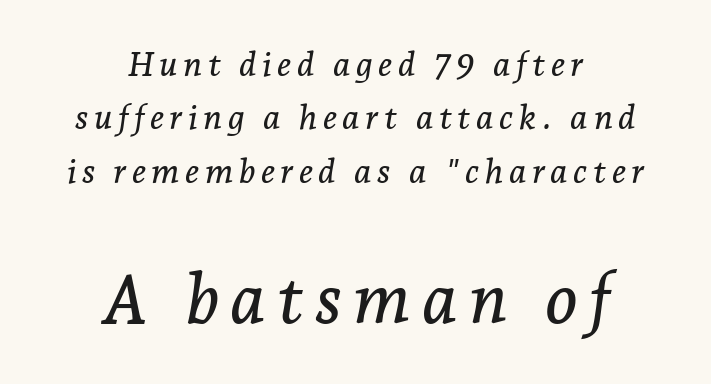
{"serif": "yes", "italic": "yes", "lean": "right", "slant_degrees": 7, "width": "normal", "stroke_contrast": "low", "x_height": "medium", "monospaced": "no", "underline": "no", "align": "center", "line_spacing": "normal", "line_spacing_ratio": 1.57, "larger_block": "second", "size_ratio": 2.03, "glyph_px": 69}
